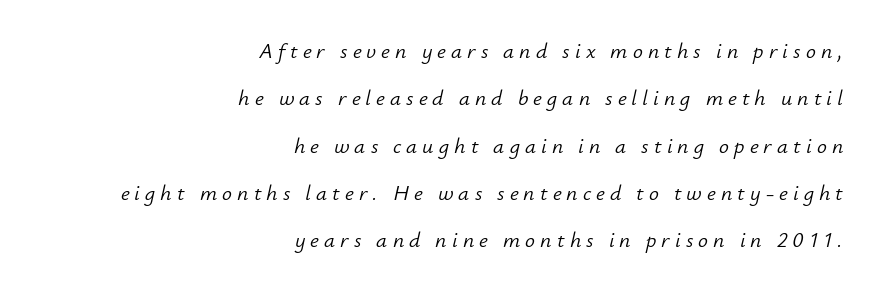
Q: Is the text bold? A: No.
Q: Is the text italic (slanted)? A: Yes, it leans right by about 12 degrees.
Q: Is the text underlined? A: No.
Q: How is the paragraph aligned? A: Right-aligned.
Q: Is the spacing between letters normal or unusually wide? A: Unusually wide.
Q: Is the spacing between lines tight, normal or loose? A: Loose.
